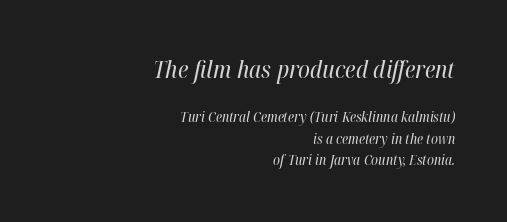
The image shows 24 px text type, italic (leaning right); set right-aligned, normal line spacing (1.51x), normal letter spacing, not underlined; the first (top) block is 1.71x larger.
